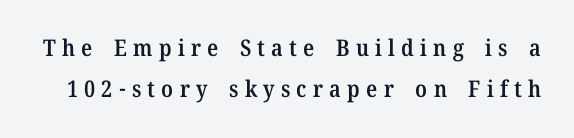
{"italic": "no", "bold": "semi", "underline": "no", "line_spacing_ratio": 1.77, "letter_spacing": "wide", "letter_spacing_em": 0.27, "glyph_px": 23}
